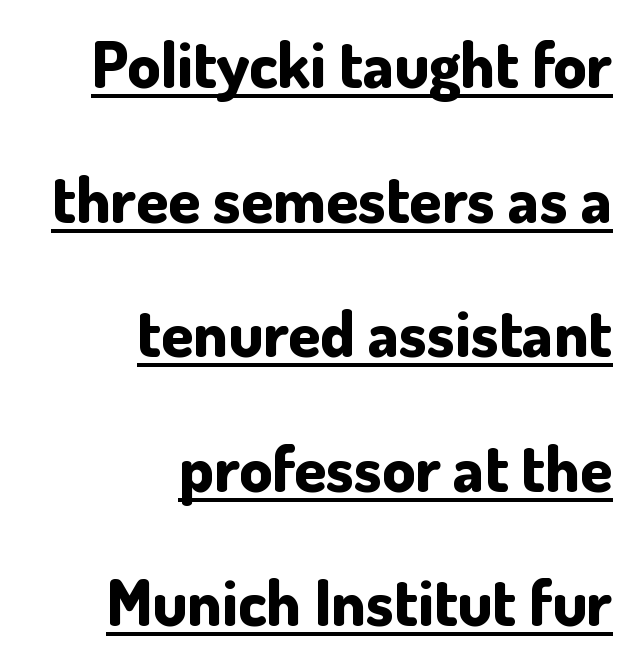
Q: Is the text bold? A: Yes.
Q: Is the text italic (slanted)? A: No, it is upright.
Q: Is the typeface a serif or a sans-serif typeface? A: Sans-serif.
Q: Is the text underlined? A: Yes.
Q: How is the paragraph aligned? A: Right-aligned.
Q: Is the spacing between letters normal or unusually wide? A: Normal.
Q: Is the spacing between lines tight, normal or loose? A: Loose.
Q: Width (condensed, normal, or wide)? A: Normal.
Q: Stroke contrast? A: Low.
Q: x-height? A: Small.
Q: Monospaced? A: No.
